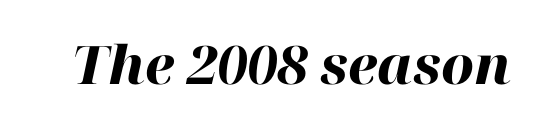
{"italic": "yes", "lean": "right", "slant_degrees": 12, "bold": "yes", "weight": "heavy", "width": "normal", "stroke_contrast": "high", "x_height": "medium", "monospaced": "no", "underline": "no", "letter_spacing": "normal", "letter_spacing_em": 0.0, "glyph_px": 53}
